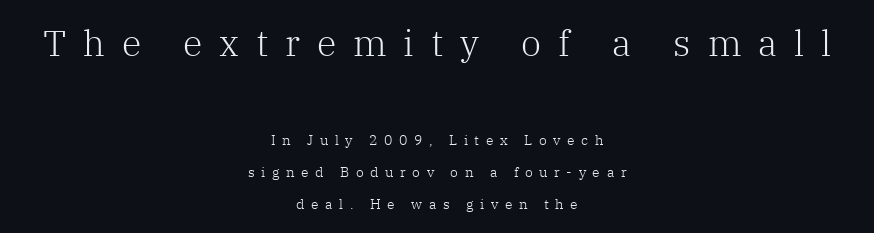
Q: Is the text bold? A: No.
Q: Is the text italic (slanted)? A: No, it is upright.
Q: Is the typeface a serif or a sans-serif typeface? A: Serif.
Q: Is the text underlined? A: No.
Q: How is the paragraph aligned? A: Centered.
Q: Is the spacing between letters normal or unusually wide? A: Unusually wide.
Q: Is the spacing between lines tight, normal or loose? A: Loose.
Q: Which block of text is set in a larger size, the first (top) or the second (bottom)? A: The first (top) one.
Q: Width (condensed, normal, or wide)? A: Normal.
Q: Stroke contrast? A: Low.
Q: x-height? A: Medium.
Q: Monospaced? A: No.
